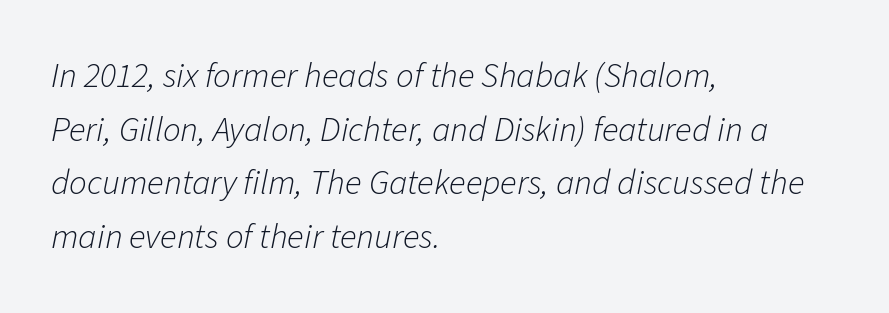
{"italic": "yes", "lean": "right", "slant_degrees": 11, "bold": "no", "weight": "light", "width": "normal", "stroke_contrast": "low", "x_height": "medium", "monospaced": "no", "underline": "no", "align": "left", "line_spacing": "normal", "line_spacing_ratio": 1.53, "letter_spacing": "normal", "letter_spacing_em": 0.0, "glyph_px": 35}
